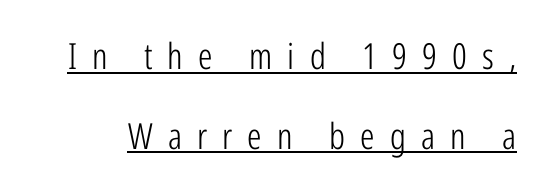
The image shows 36 px light, condensed sans-serif type, upright; set loose line spacing (2.22x), unusually wide letter spacing (+0.42 em), underlined; low stroke contrast and a medium x-height.
